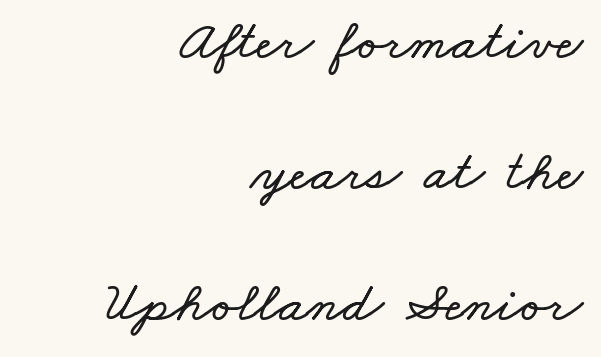
Q: Is the text underlined? A: No.
Q: How is the paragraph aligned? A: Right-aligned.
Q: Is the spacing between letters normal or unusually wide? A: Normal.
Q: Is the spacing between lines tight, normal or loose? A: Loose.
Q: Width (condensed, normal, or wide)? A: Wide.
Q: Stroke contrast? A: Low.
Q: x-height? A: Small.
Q: Monospaced? A: No.
